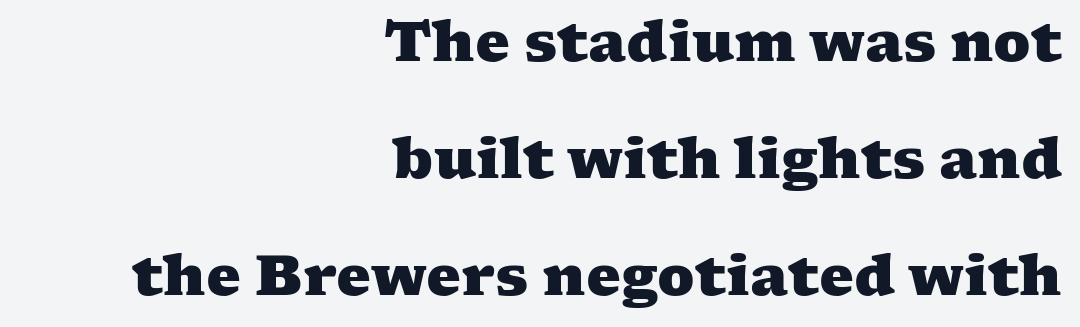
Q: Is the text bold? A: Yes.
Q: Is the typeface a serif or a sans-serif typeface? A: Serif.
Q: Is the text underlined? A: No.
Q: How is the paragraph aligned? A: Right-aligned.
Q: Is the spacing between letters normal or unusually wide? A: Normal.
Q: Is the spacing between lines tight, normal or loose? A: Loose.
Q: Width (condensed, normal, or wide)? A: Wide.
Q: Stroke contrast? A: Medium.
Q: x-height? A: Medium.
Q: Monospaced? A: No.
